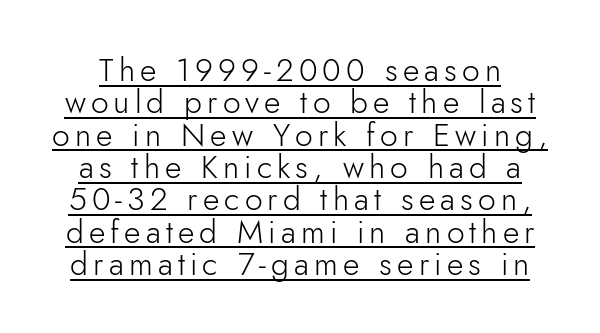
The image shows 32 px light sans-serif type, upright; set tight line spacing (1.01x), underlined; low stroke contrast and a small x-height.
